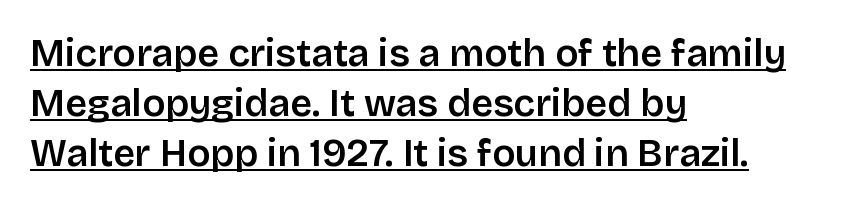
The image shows 38 px semibold sans-serif type, upright; set left-aligned, normal line spacing (1.32x), normal letter spacing, underlined; low stroke contrast and a large x-height.
